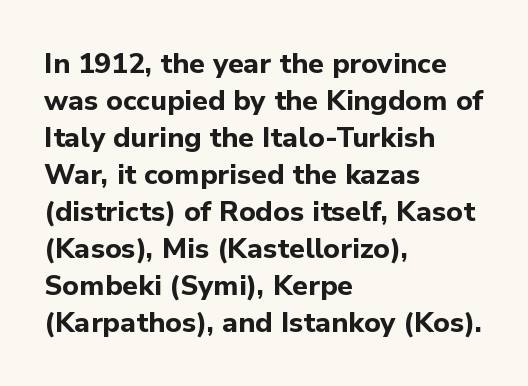
Q: Is the text bold? A: Yes.
Q: Is the text italic (slanted)? A: No, it is upright.
Q: Is the typeface a serif or a sans-serif typeface? A: Sans-serif.
Q: Is the text underlined? A: No.
Q: How is the paragraph aligned? A: Left-aligned.
Q: Is the spacing between letters normal or unusually wide? A: Normal.
Q: Is the spacing between lines tight, normal or loose? A: Normal.
Q: Width (condensed, normal, or wide)? A: Normal.
Q: Stroke contrast? A: Low.
Q: x-height? A: Medium.
Q: Monospaced? A: No.
